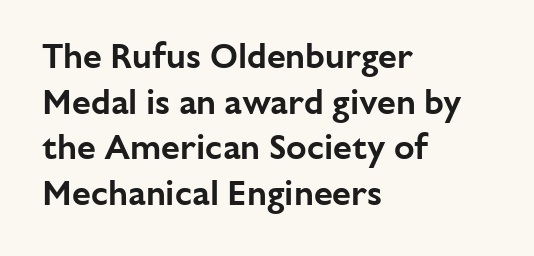
The image shows 34 px sans-serif type, upright; set left-aligned, normal line spacing (1.34x), normal letter spacing, not underlined; low stroke contrast and a medium x-height.
